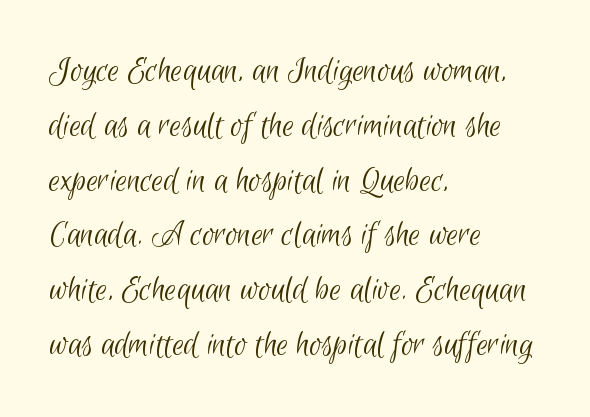
The image shows 37 px light, condensed sans-serif type; set left-aligned, normal line spacing (1.48x), normal letter spacing, not underlined; low stroke contrast and a small x-height.
